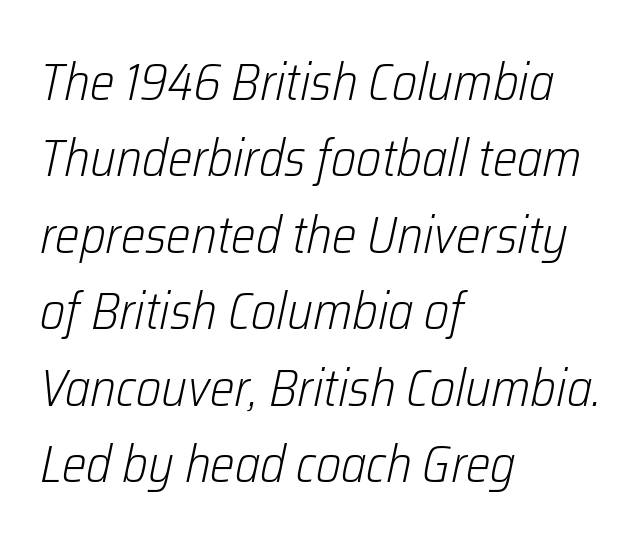
The image shows 52 px light, condensed type, italic (leaning right); set left-aligned, normal line spacing (1.47x), normal letter spacing, not underlined; low stroke contrast and a medium x-height.
